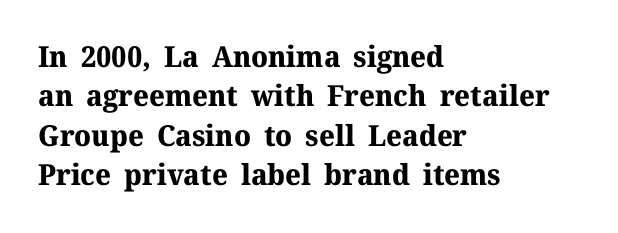
Q: Is the text bold? A: Yes.
Q: Is the text italic (slanted)? A: No, it is upright.
Q: Is the typeface a serif or a sans-serif typeface? A: Serif.
Q: Is the text underlined? A: No.
Q: How is the paragraph aligned? A: Left-aligned.
Q: Is the spacing between letters normal or unusually wide? A: Normal.
Q: Is the spacing between lines tight, normal or loose? A: Normal.
Q: Width (condensed, normal, or wide)? A: Normal.
Q: Stroke contrast? A: Medium.
Q: x-height? A: Medium.
Q: Monospaced? A: No.
